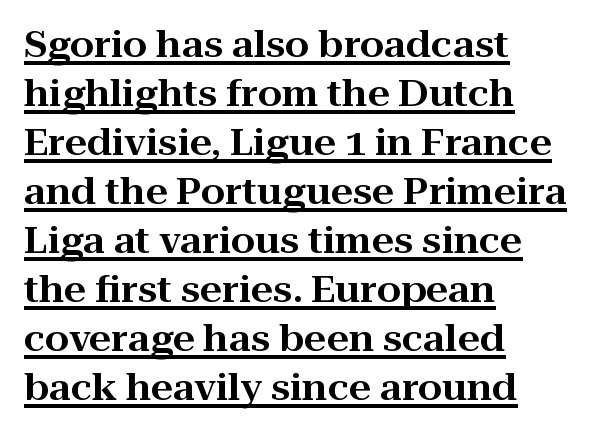
{"serif": "yes", "italic": "no", "width": "wide", "stroke_contrast": "high", "x_height": "medium", "monospaced": "no", "underline": "yes", "align": "left", "line_spacing": "normal", "line_spacing_ratio": 1.4, "letter_spacing": "normal", "letter_spacing_em": 0.0, "glyph_px": 35}
